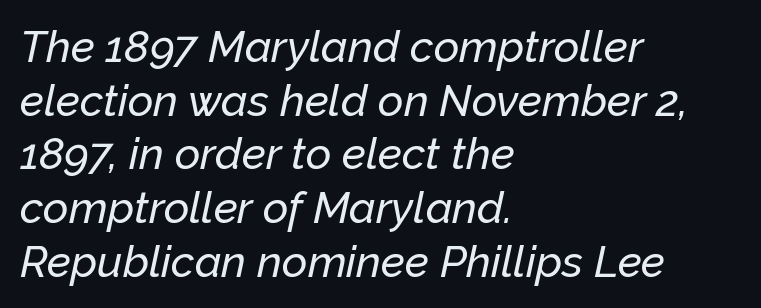
{"italic": "yes", "lean": "right", "slant_degrees": 12, "width": "normal", "stroke_contrast": "low", "x_height": "medium", "monospaced": "no", "underline": "no", "align": "left", "line_spacing_ratio": 1.22, "letter_spacing": "normal", "letter_spacing_em": 0.0, "glyph_px": 44}
